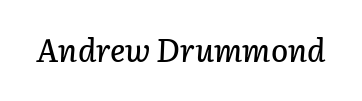
Q: Is the text italic (slanted)? A: Yes, it leans right by about 3 degrees.
Q: Is the text underlined? A: No.
Q: Is the spacing between letters normal or unusually wide? A: Normal.
Q: Width (condensed, normal, or wide)? A: Normal.
Q: Stroke contrast? A: Low.
Q: x-height? A: Medium.
Q: Monospaced? A: No.
